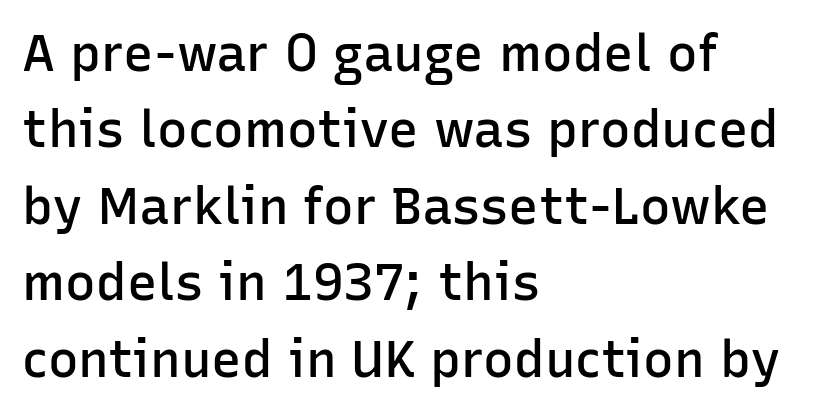
{"serif": "no", "italic": "no", "bold": "semi", "weight": "semibold", "width": "normal", "stroke_contrast": "low", "x_height": "medium", "monospaced": "no", "underline": "no", "align": "left", "line_spacing": "normal", "line_spacing_ratio": 1.5, "letter_spacing": "normal", "letter_spacing_em": 0.0, "glyph_px": 51}
